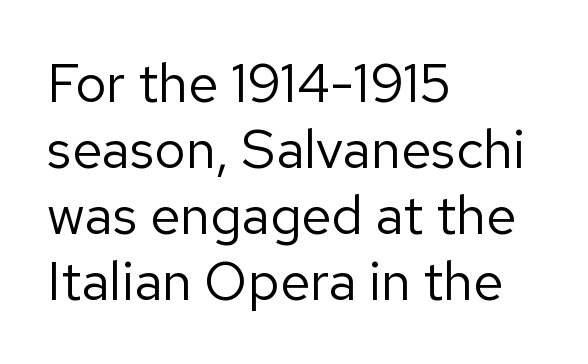
The image shows 54 px regular-weight sans-serif type, upright; set left-aligned, line spacing 1.22x, normal letter spacing, not underlined; low stroke contrast and a medium x-height.
